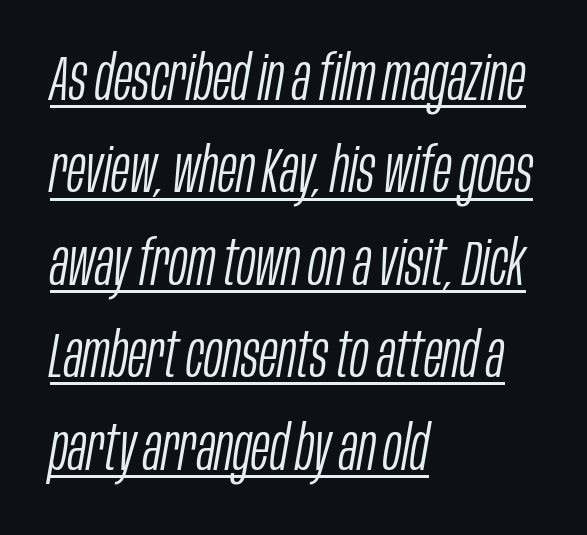
The image shows 62 px light, condensed type, italic (leaning right); set left-aligned, normal line spacing (1.49x), normal letter spacing, underlined; low stroke contrast and a large x-height.
